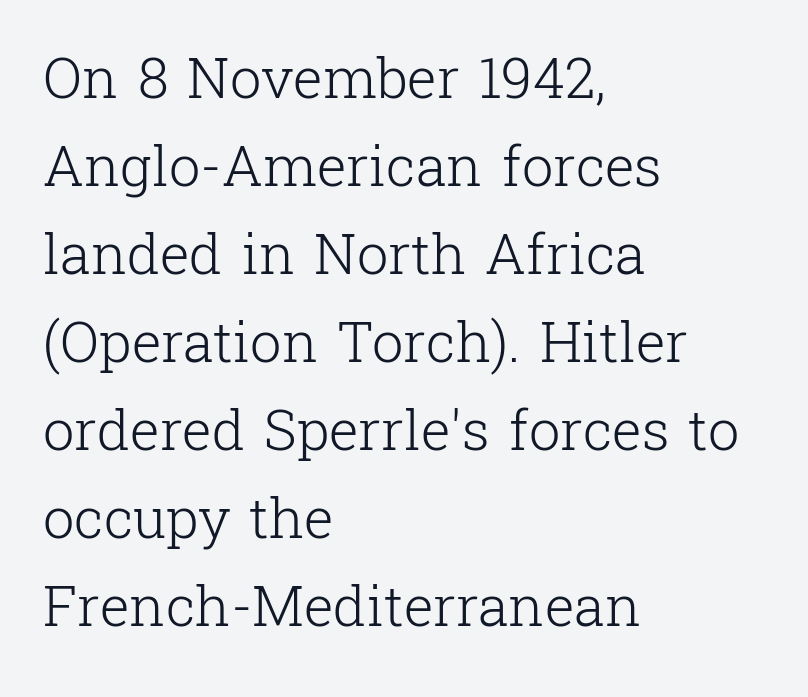
The image shows 56 px light serif type, upright; set left-aligned, normal line spacing (1.57x), normal letter spacing, not underlined; low stroke contrast and a medium x-height.
